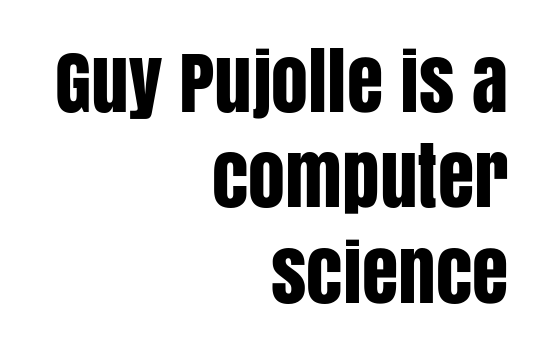
Ordinary non-slanted type is in use. Right-aligned paragraph, ragged on the left. Check the space under the baseline: it is left empty. A typesetter would call this proportional, since set widths differ per character.
